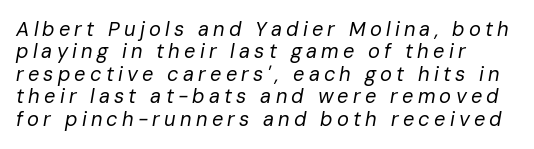
{"italic": "yes", "lean": "right", "slant_degrees": 10, "bold": "no", "underline": "no", "align": "left", "line_spacing": "tight", "line_spacing_ratio": 1.12, "letter_spacing": "wide", "letter_spacing_em": 0.21, "glyph_px": 20}
